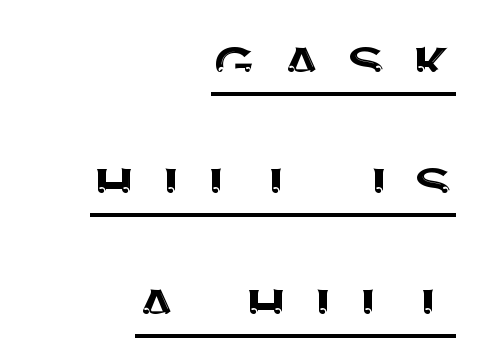
{"serif": "no", "italic": "no", "width": "normal", "stroke_contrast": "medium", "x_height": "large", "monospaced": "no", "underline": "yes", "align": "right", "line_spacing": "normal", "line_spacing_ratio": 1.68, "letter_spacing": "wide", "letter_spacing_em": 0.31, "glyph_px": 72}
